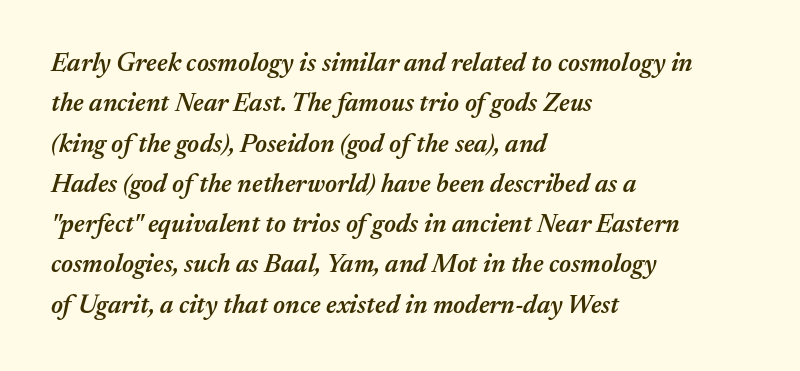
Vertical spacing — default. Slightly chunky letters — semibold, I'd say, not full bold. Horizontal alignment here is leftward, the default for most running prose. Any mark beneath the type? The region is blank.
